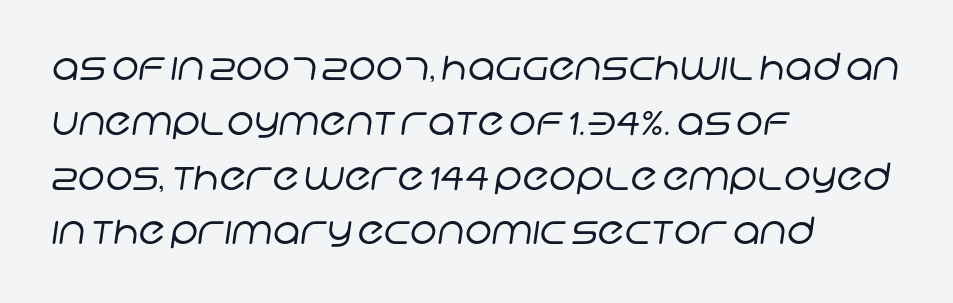
Q: Is the text bold? A: No.
Q: Is the typeface a serif or a sans-serif typeface? A: Sans-serif.
Q: Is the text underlined? A: No.
Q: How is the paragraph aligned? A: Left-aligned.
Q: Is the spacing between letters normal or unusually wide? A: Normal.
Q: Is the spacing between lines tight, normal or loose? A: Normal.
Q: Width (condensed, normal, or wide)? A: Normal.
Q: Stroke contrast? A: Low.
Q: x-height? A: Large.
Q: Monospaced? A: No.
